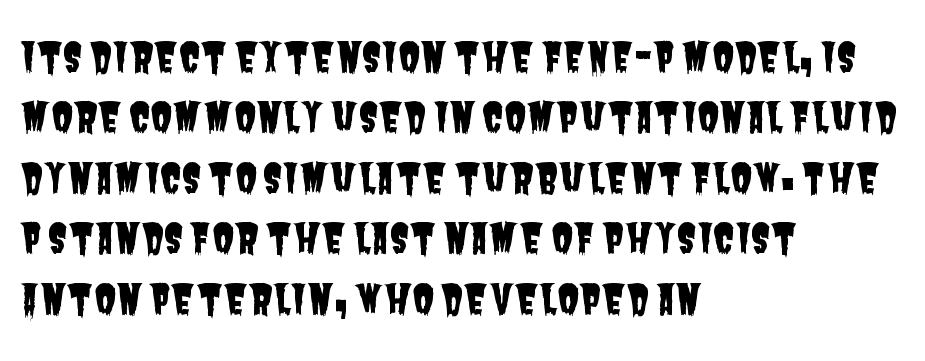
Any mark beneath the type? The region is blank. What kind of face is this? One without serifs — a sans. Reading down the block, your eye returns to a fixed left position each line. Letter spacing: default. Each letter keeps its own natural width here, so spacing adapts to shape. One glance says typical: line gaps are just what's usual.
